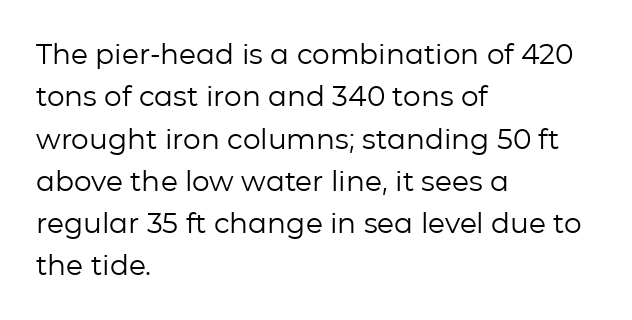
Q: Is the text bold? A: No.
Q: Is the text italic (slanted)? A: No, it is upright.
Q: Is the typeface a serif or a sans-serif typeface? A: Sans-serif.
Q: Is the text underlined? A: No.
Q: How is the paragraph aligned? A: Left-aligned.
Q: Is the spacing between letters normal or unusually wide? A: Normal.
Q: Is the spacing between lines tight, normal or loose? A: Normal.
Q: Width (condensed, normal, or wide)? A: Normal.
Q: Stroke contrast? A: Low.
Q: x-height? A: Medium.
Q: Monospaced? A: No.
